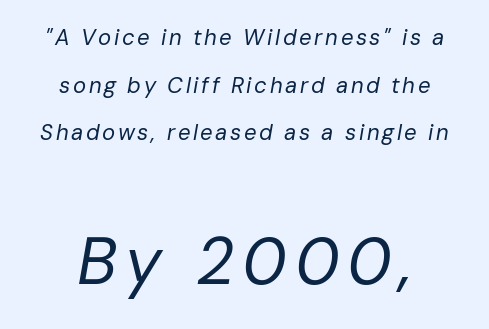
Q: Is the text bold? A: No.
Q: Is the text italic (slanted)? A: Yes, it leans right by about 10 degrees.
Q: Is the text underlined? A: No.
Q: How is the paragraph aligned? A: Centered.
Q: Is the spacing between lines tight, normal or loose? A: Loose.
Q: Which block of text is set in a larger size, the first (top) or the second (bottom)? A: The second (bottom) one.
Q: Width (condensed, normal, or wide)? A: Normal.
Q: Stroke contrast? A: Low.
Q: x-height? A: Medium.
Q: Monospaced? A: No.
